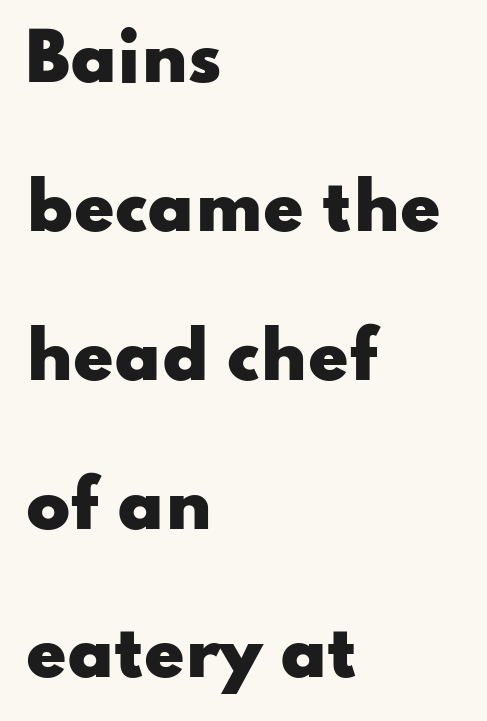
Q: Is the text bold? A: Yes.
Q: Is the text italic (slanted)? A: No, it is upright.
Q: Is the typeface a serif or a sans-serif typeface? A: Sans-serif.
Q: Is the text underlined? A: No.
Q: How is the paragraph aligned? A: Left-aligned.
Q: Is the spacing between letters normal or unusually wide? A: Normal.
Q: Is the spacing between lines tight, normal or loose? A: Loose.
Q: Width (condensed, normal, or wide)? A: Wide.
Q: Stroke contrast? A: Low.
Q: x-height? A: Small.
Q: Monospaced? A: No.
